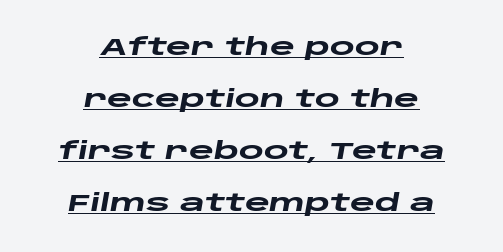
The image shows 24 px bold type, italic (leaning right); set centered, loose line spacing (2.16x), normal letter spacing, underlined.
